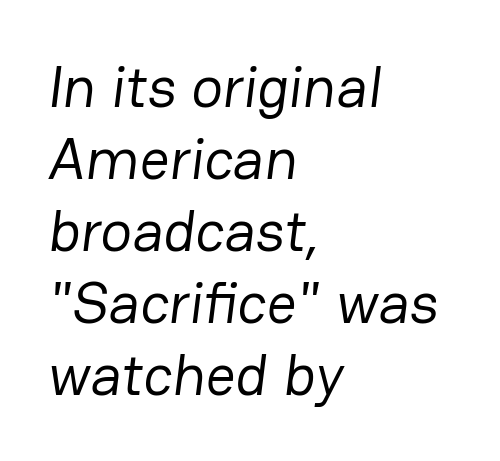
Q: Is the text bold? A: No.
Q: Is the typeface a serif or a sans-serif typeface? A: Sans-serif.
Q: Is the text underlined? A: No.
Q: How is the paragraph aligned? A: Left-aligned.
Q: Is the spacing between letters normal or unusually wide? A: Normal.
Q: Width (condensed, normal, or wide)? A: Normal.
Q: Stroke contrast? A: Low.
Q: x-height? A: Medium.
Q: Monospaced? A: No.
